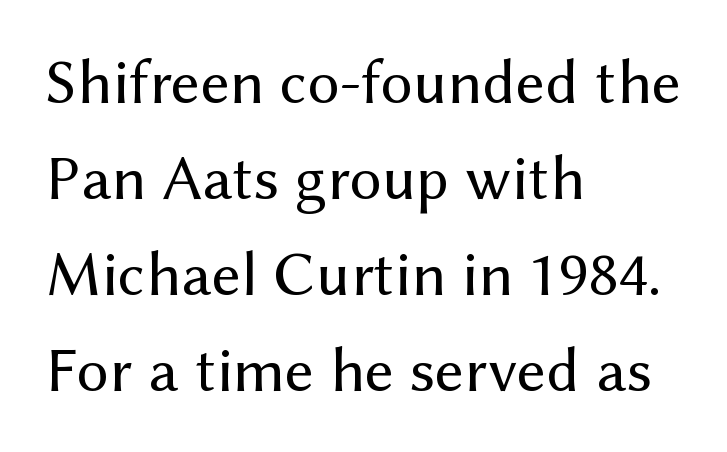
The image shows 64 px regular-weight sans-serif type, upright; set left-aligned, normal line spacing (1.5x), normal letter spacing, not underlined; medium stroke contrast and a medium x-height.
